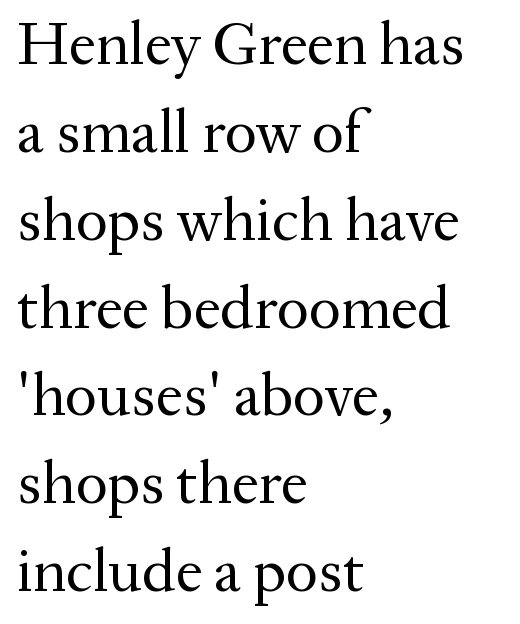
The strokes carry an ordinary text weight at most. The font's upright variant was chosen for this text. Observe the serifs anchoring each vertical stroke in this sample. Students, observe: this is what conventionally led text looks like. Any mark beneath the type? The region is blank.
